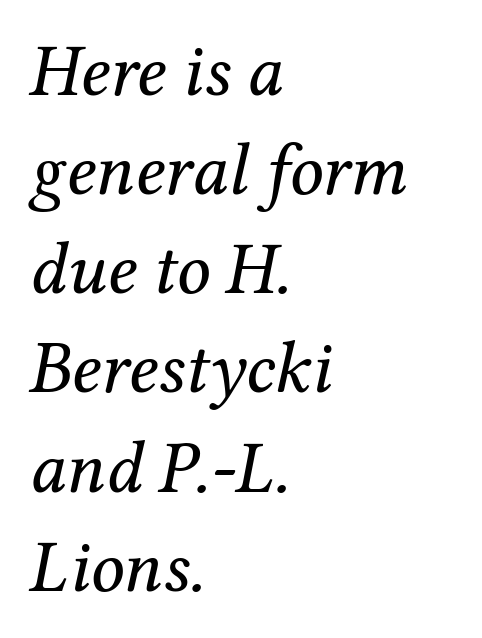
{"serif": "yes", "italic": "yes", "lean": "right", "slant_degrees": 12, "bold": "no", "weight": "regular", "width": "normal", "stroke_contrast": "medium", "x_height": "medium", "monospaced": "no", "underline": "no", "align": "left", "line_spacing": "normal", "line_spacing_ratio": 1.34, "letter_spacing": "normal", "letter_spacing_em": 0.0, "glyph_px": 74}
